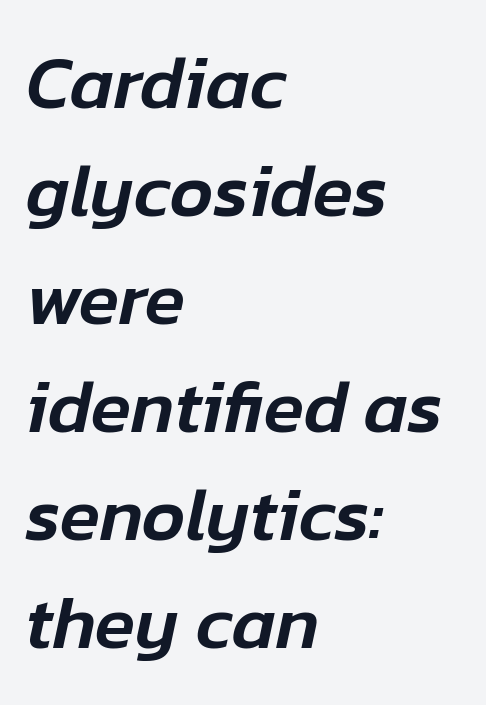
Q: Is the text italic (slanted)? A: Yes, it leans right by about 12 degrees.
Q: Is the text underlined? A: No.
Q: How is the paragraph aligned? A: Left-aligned.
Q: Is the spacing between letters normal or unusually wide? A: Normal.
Q: Is the spacing between lines tight, normal or loose? A: Normal.
Q: Width (condensed, normal, or wide)? A: Normal.
Q: Stroke contrast? A: Low.
Q: x-height? A: Medium.
Q: Monospaced? A: No.
